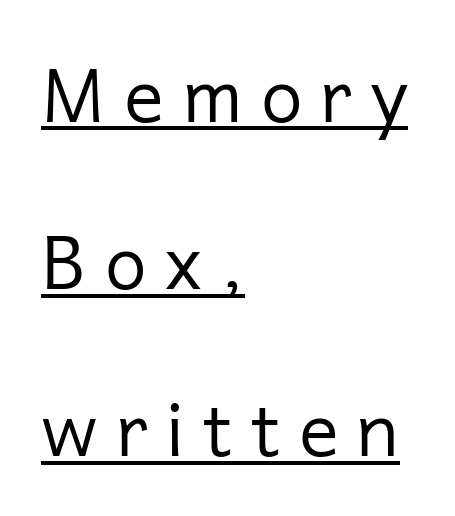
Q: Is the text bold? A: No.
Q: Is the text italic (slanted)? A: No, it is upright.
Q: Is the typeface a serif or a sans-serif typeface? A: Sans-serif.
Q: Is the text underlined? A: Yes.
Q: How is the paragraph aligned? A: Left-aligned.
Q: Is the spacing between letters normal or unusually wide? A: Unusually wide.
Q: Is the spacing between lines tight, normal or loose? A: Loose.
Q: Width (condensed, normal, or wide)? A: Normal.
Q: Stroke contrast? A: Low.
Q: x-height? A: Medium.
Q: Monospaced? A: No.
